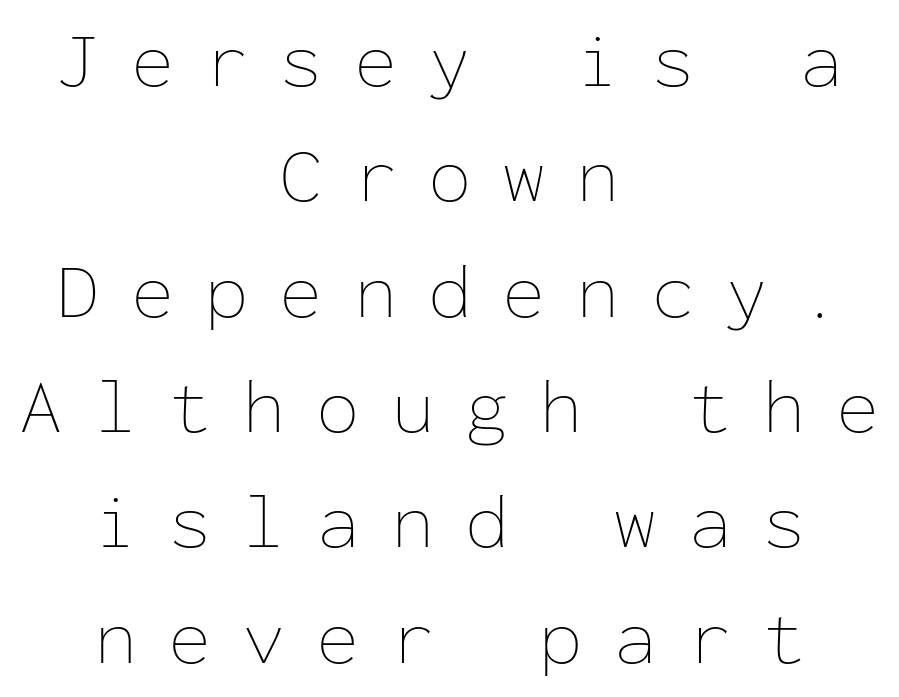
The image shows 79 px thin type, upright, monospaced; set centered, normal line spacing (1.46x), unusually wide letter spacing (+0.39 em), not underlined; low stroke contrast and a medium x-height.
